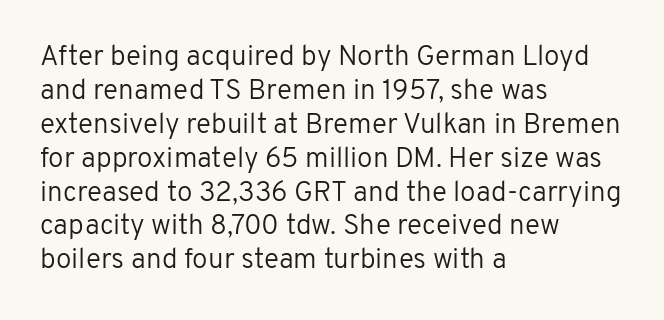
{"serif": "no", "italic": "no", "bold": "no", "weight": "regular", "width": "normal", "stroke_contrast": "low", "x_height": "medium", "monospaced": "no", "underline": "no", "align": "left", "line_spacing_ratio": 1.21, "letter_spacing": "normal", "letter_spacing_em": 0.0, "glyph_px": 28}
